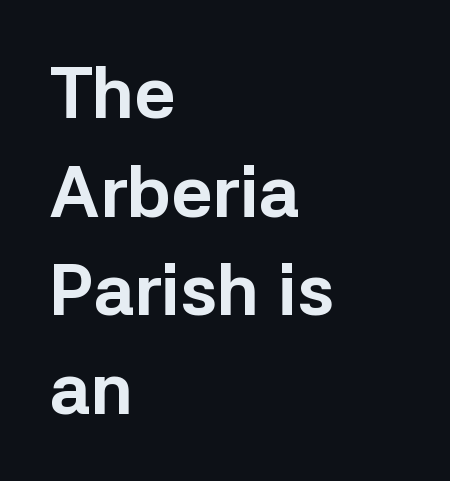
Q: Is the text bold? A: Yes.
Q: Is the text italic (slanted)? A: No, it is upright.
Q: Is the typeface a serif or a sans-serif typeface? A: Sans-serif.
Q: Is the text underlined? A: No.
Q: How is the paragraph aligned? A: Left-aligned.
Q: Is the spacing between letters normal or unusually wide? A: Normal.
Q: Is the spacing between lines tight, normal or loose? A: Normal.
Q: Width (condensed, normal, or wide)? A: Normal.
Q: Stroke contrast? A: Low.
Q: x-height? A: Medium.
Q: Monospaced? A: No.
